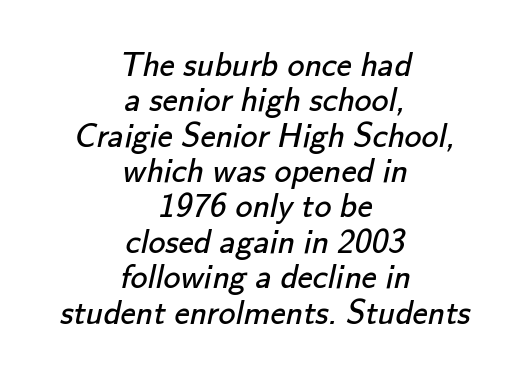
{"serif": "no", "bold": "no", "weight": "regular", "width": "normal", "stroke_contrast": "low", "x_height": "small", "monospaced": "no", "underline": "no", "align": "center", "line_spacing": "tight", "line_spacing_ratio": 1.04, "letter_spacing": "normal", "letter_spacing_em": 0.0, "glyph_px": 34}
